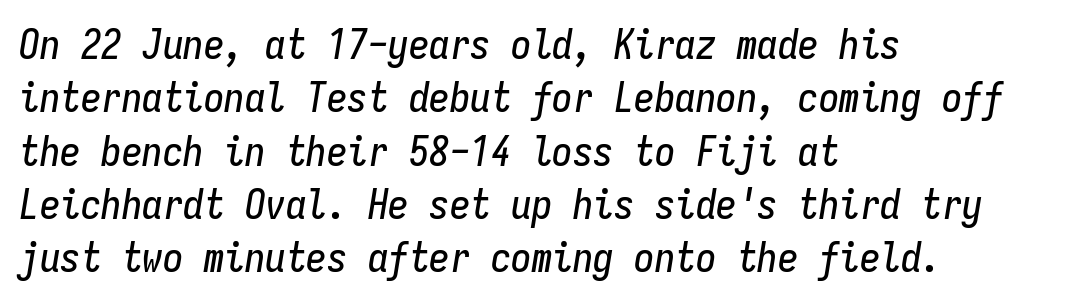
Q: Is the text italic (slanted)? A: Yes, it leans right by about 9 degrees.
Q: Is the text underlined? A: No.
Q: How is the paragraph aligned? A: Left-aligned.
Q: Is the spacing between letters normal or unusually wide? A: Normal.
Q: Is the spacing between lines tight, normal or loose? A: Normal.
Q: Width (condensed, normal, or wide)? A: Condensed.
Q: Stroke contrast? A: Low.
Q: x-height? A: Medium.
Q: Monospaced? A: Yes.
